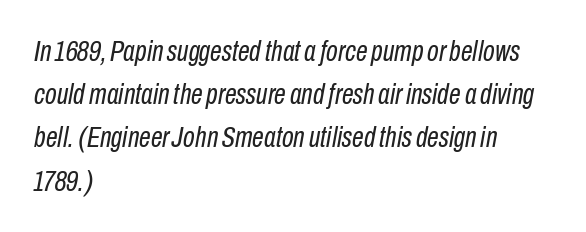
Q: Is the text bold? A: No.
Q: Is the text italic (slanted)? A: Yes, it leans right by about 10 degrees.
Q: Is the text underlined? A: No.
Q: How is the paragraph aligned? A: Left-aligned.
Q: Is the spacing between letters normal or unusually wide? A: Normal.
Q: Is the spacing between lines tight, normal or loose? A: Normal.
Q: Width (condensed, normal, or wide)? A: Condensed.
Q: Stroke contrast? A: Low.
Q: x-height? A: Medium.
Q: Monospaced? A: No.
